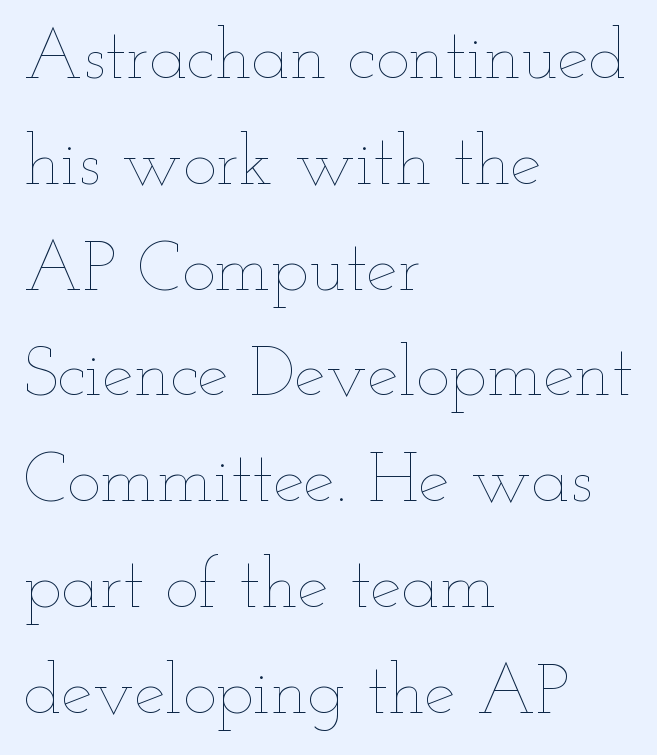
Is the type heavy? It reads as light-to-regular instead. Tall strokes in this sample are plumb rather than angled. Leading: standard. Spacing verdict: proportional, widths tailored to each character.
